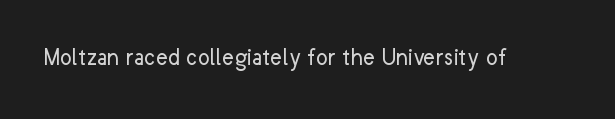
Q: Is the text bold? A: No.
Q: Is the text italic (slanted)? A: No, it is upright.
Q: Is the text underlined? A: No.
Q: Is the spacing between letters normal or unusually wide? A: Normal.
